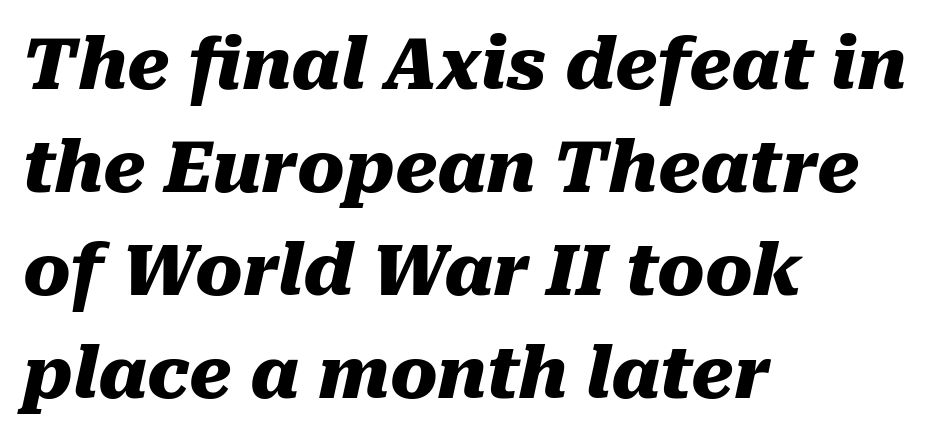
{"italic": "yes", "lean": "right", "slant_degrees": 10, "bold": "yes", "weight": "heavy", "width": "normal", "stroke_contrast": "medium", "x_height": "medium", "monospaced": "no", "underline": "no", "align": "left", "line_spacing": "normal", "line_spacing_ratio": 1.45, "letter_spacing": "normal", "letter_spacing_em": 0.0, "glyph_px": 71}
